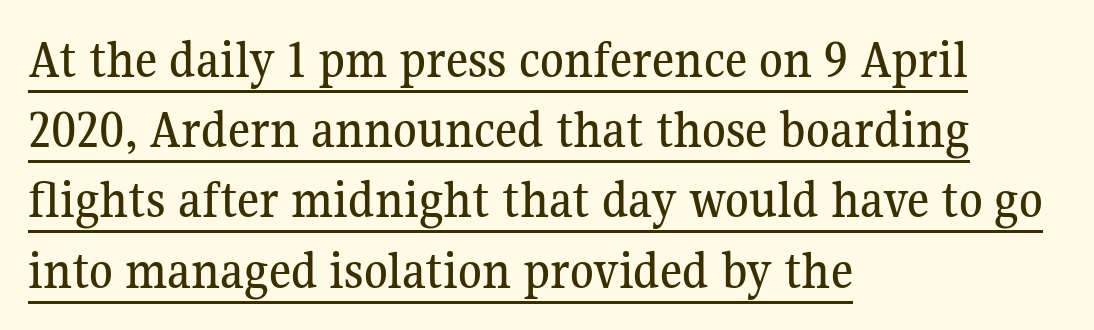
{"serif": "yes", "italic": "no", "width": "normal", "stroke_contrast": "medium", "x_height": "medium", "monospaced": "no", "underline": "yes", "align": "left", "line_spacing": "normal", "line_spacing_ratio": 1.3, "letter_spacing": "normal", "letter_spacing_em": 0.0, "glyph_px": 54}
